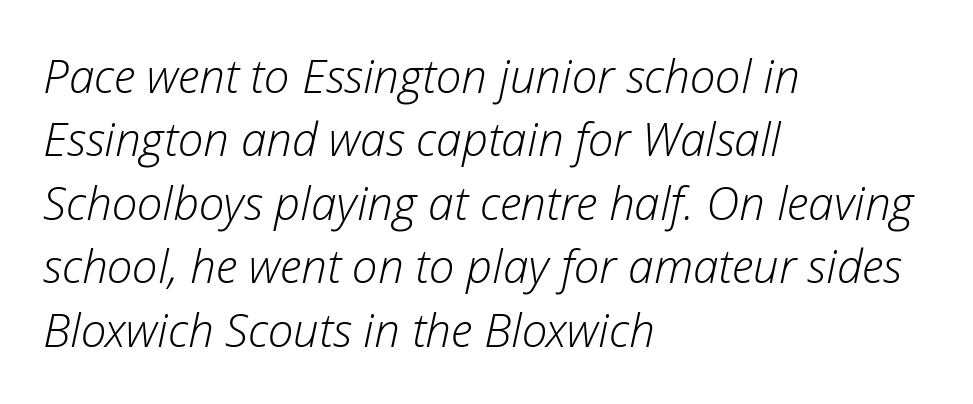
A typesetter would call this leading conventional body-copy spacing. Short note: letters normally spaced. Weight: not bold — regular or lighter. No word sits above an underline. The face used here is proportionally spaced, like ordinary book or web type.
